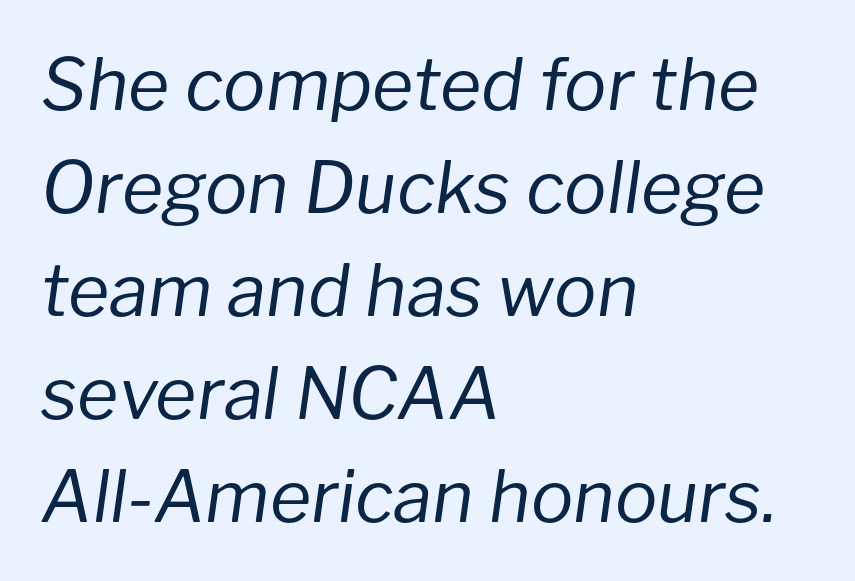
The image shows 71 px regular-weight type, italic (leaning right); set left-aligned, normal line spacing (1.45x), normal letter spacing, not underlined; low stroke contrast and a medium x-height.
